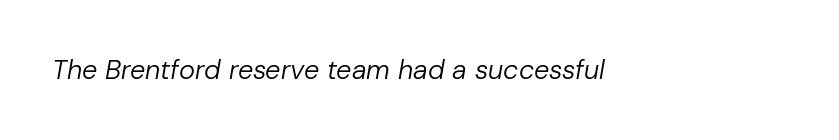
Compared with a typical body face, this is equally light or lighter still. The words here are not underlined. Each word holds together tightly as a unit, with standard inter-letter gaps. The rendering applies a slant to the glyphs.
